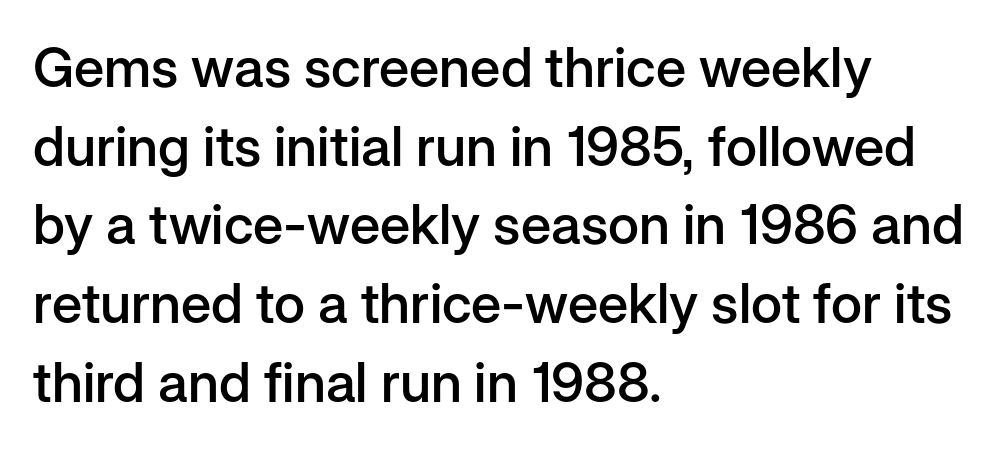
{"serif": "no", "italic": "no", "bold": "semi", "weight": "semibold", "width": "normal", "stroke_contrast": "low", "x_height": "medium", "monospaced": "no", "underline": "no", "align": "left", "line_spacing": "normal", "line_spacing_ratio": 1.43, "letter_spacing": "normal", "letter_spacing_em": 0.0, "glyph_px": 55}
